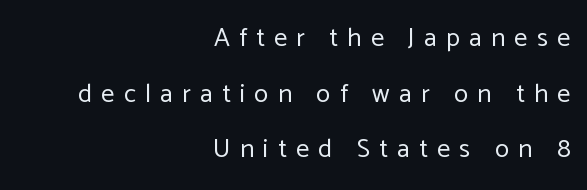
The image shows 26 px text type, upright; set right-aligned, loose line spacing (2.14x), unusually wide letter spacing (+0.36 em), not underlined.
